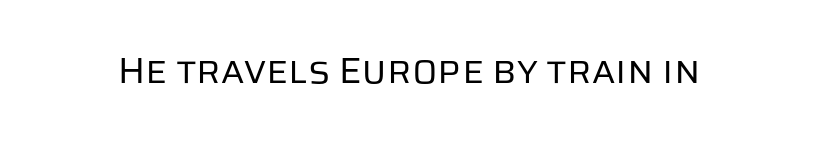
Q: Is the text bold? A: No.
Q: Is the text italic (slanted)? A: No, it is upright.
Q: Is the typeface a serif or a sans-serif typeface? A: Sans-serif.
Q: Is the text underlined? A: No.
Q: Is the spacing between letters normal or unusually wide? A: Normal.
Q: Width (condensed, normal, or wide)? A: Normal.
Q: Stroke contrast? A: Low.
Q: x-height? A: Large.
Q: Monospaced? A: No.
